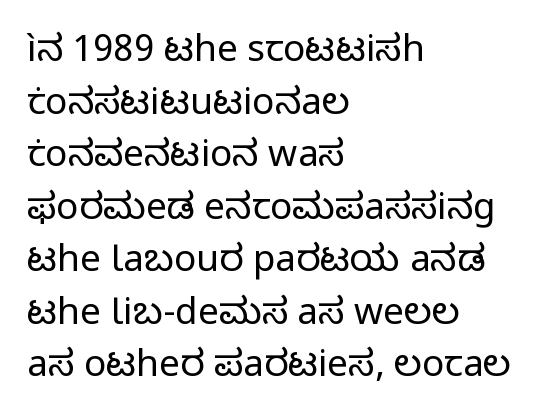
{"serif": "no", "italic": "no", "bold": "no", "weight": "regular", "width": "normal", "stroke_contrast": "low", "x_height": "medium", "monospaced": "no", "underline": "no", "align": "left", "line_spacing": "normal", "line_spacing_ratio": 1.42, "letter_spacing": "normal", "letter_spacing_em": 0.0, "glyph_px": 37}
